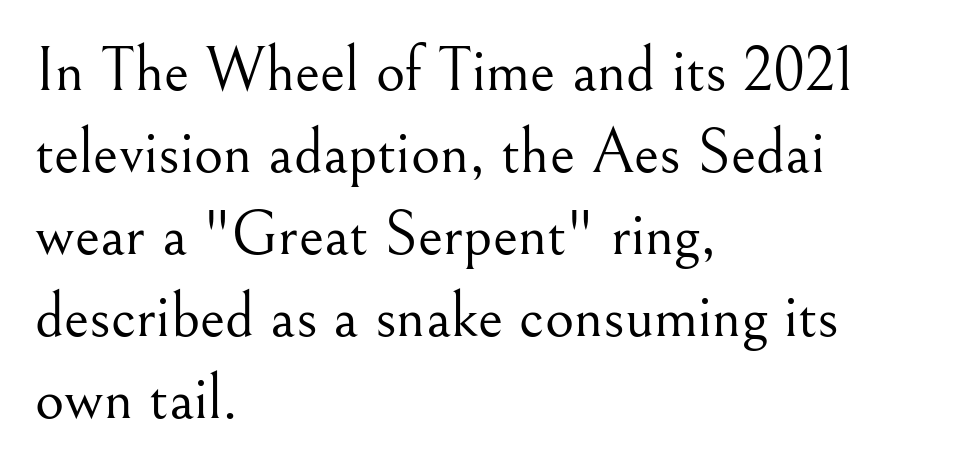
{"serif": "yes", "italic": "no", "bold": "no", "weight": "light", "width": "normal", "stroke_contrast": "medium", "x_height": "small", "monospaced": "no", "underline": "no", "align": "left", "line_spacing": "normal", "line_spacing_ratio": 1.3, "letter_spacing": "normal", "letter_spacing_em": 0.0, "glyph_px": 63}
